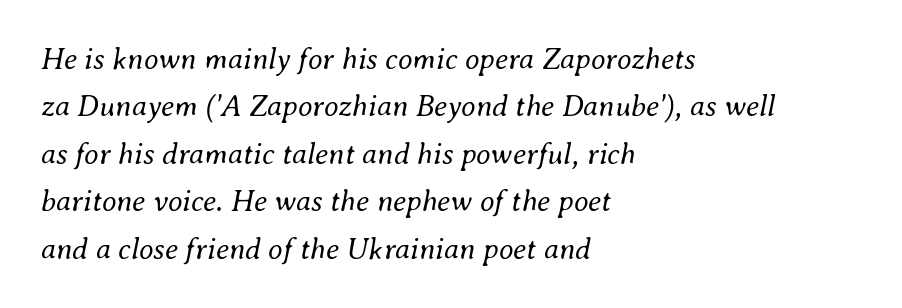
{"italic": "yes", "lean": "right", "slant_degrees": 8, "bold": "no", "weight": "regular", "width": "normal", "stroke_contrast": "medium", "x_height": "small", "monospaced": "no", "underline": "no", "align": "left", "line_spacing": "normal", "line_spacing_ratio": 1.58, "letter_spacing": "normal", "letter_spacing_em": 0.0, "glyph_px": 30}
